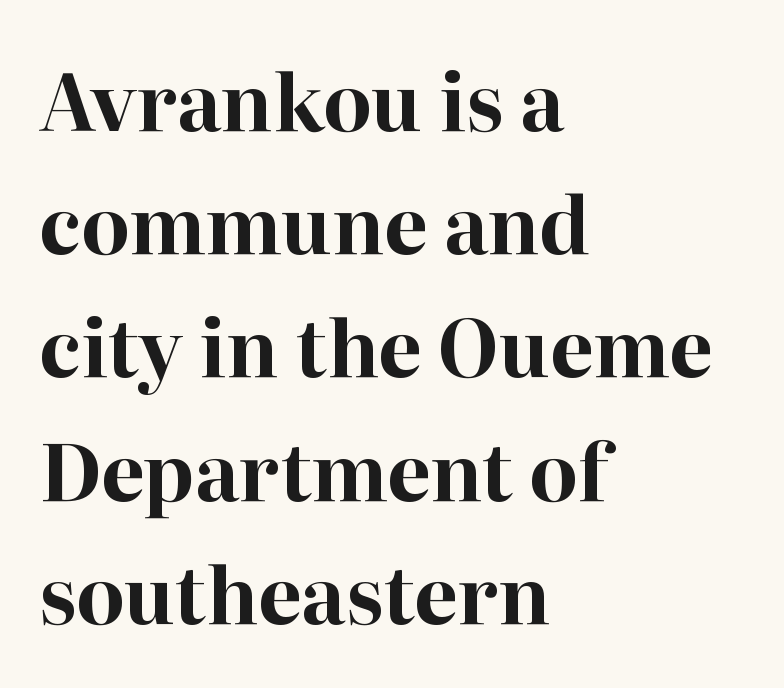
What weight is shown? A full bold with thick strokes. Stroke terminals: seriffed. Think of a printed novel: that variable character pitch is what you see here. In terms of letterspacing, this is plain default setting.
